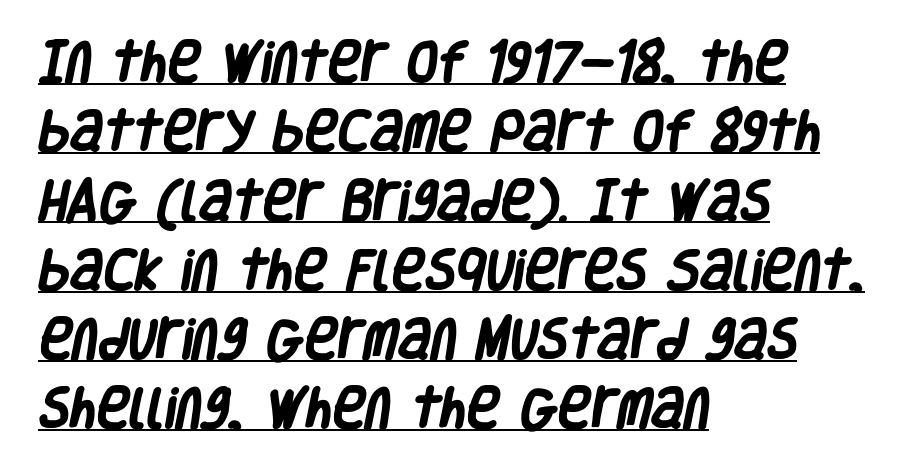
The rendering uses natural spacing where letterforms have individual widths. Like a heading marked for emphasis, these lines bear an underscore. A student would call this left alignment; a typographer would say flush left, rag right. Notice how descenders clear the ascenders below comfortably — that's standard leading. Each letter's strokes conclude bluntly, with no projecting serifs.
